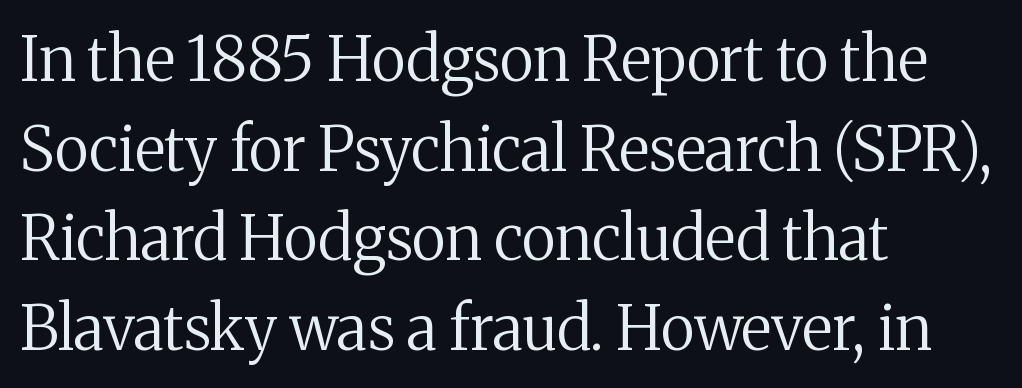
The vertical gap from one line to the next is medium. Check under the words: just untouched page. No heavy texture on the line: the type isn't bold. Which margin do the lines hug? The left one — the right edge is uneven.
